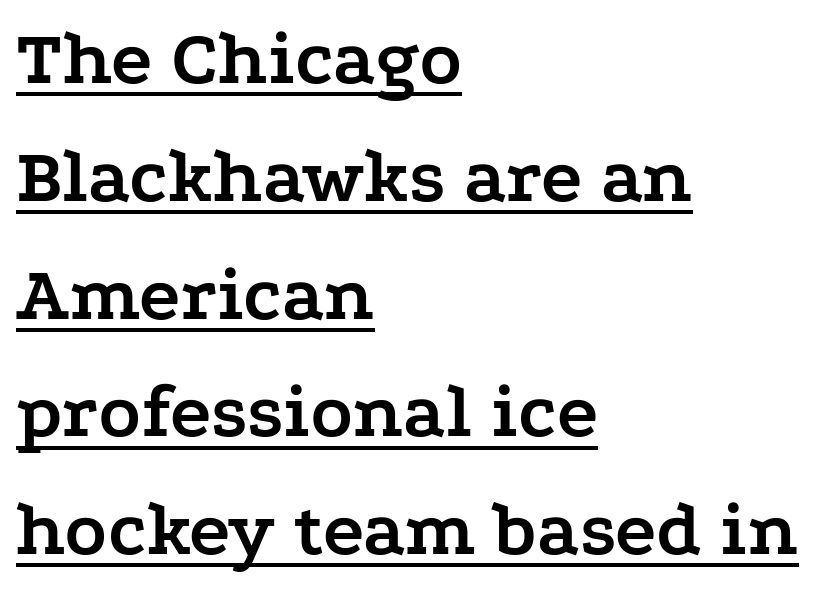
The image shows 78 px semibold, wide serif type, upright; set left-aligned, normal line spacing (1.51x), normal letter spacing, underlined; low stroke contrast and a medium x-height.
